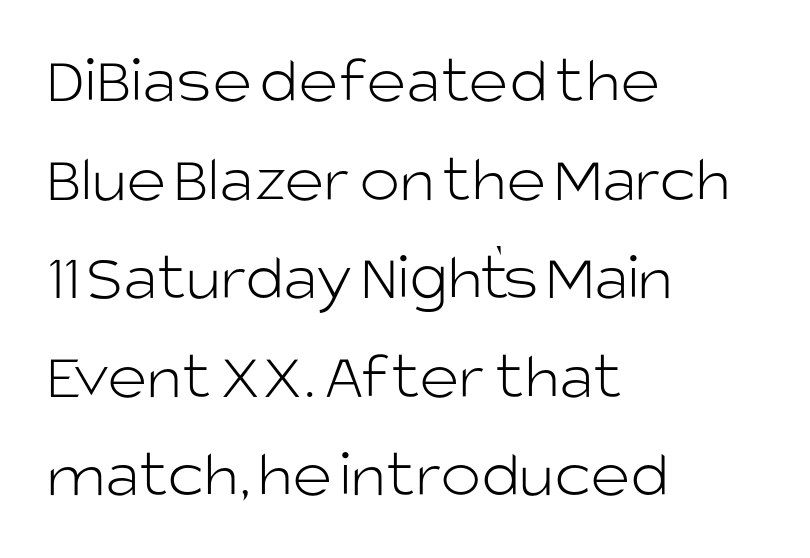
The image shows 68 px light sans-serif type, upright; set left-aligned, normal line spacing (1.45x), normal letter spacing, not underlined; low stroke contrast and a large x-height.
